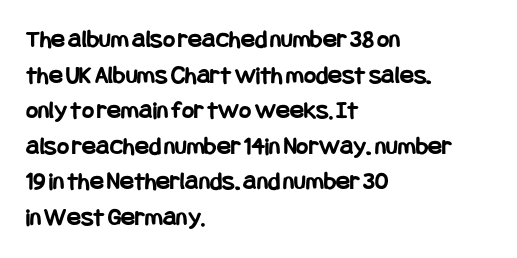
Q: Is the text bold? A: Yes.
Q: Is the text italic (slanted)? A: No, it is upright.
Q: Is the text underlined? A: No.
Q: How is the paragraph aligned? A: Left-aligned.
Q: Is the spacing between letters normal or unusually wide? A: Normal.
Q: Is the spacing between lines tight, normal or loose? A: Normal.
